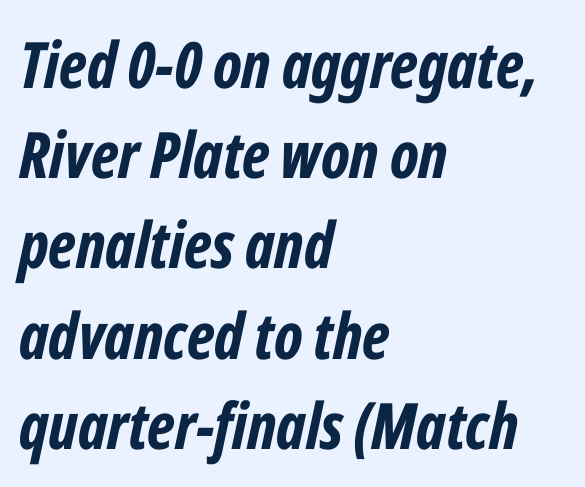
Q: Is the text bold? A: Yes.
Q: Is the text italic (slanted)? A: Yes, it leans right by about 12 degrees.
Q: Is the text underlined? A: No.
Q: How is the paragraph aligned? A: Left-aligned.
Q: Is the spacing between letters normal or unusually wide? A: Normal.
Q: Is the spacing between lines tight, normal or loose? A: Normal.
Q: Width (condensed, normal, or wide)? A: Condensed.
Q: Stroke contrast? A: Low.
Q: x-height? A: Medium.
Q: Monospaced? A: No.
